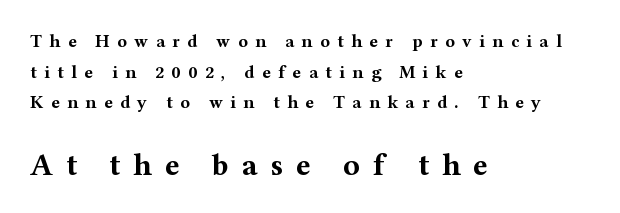
Scale increases going downward across the two blocks. No italicization has been applied; the sample stays upright. The passage shown is typed in a proportional face where columns would drift. The letters carry serifs — small finishing strokes at the ends of their stems.
